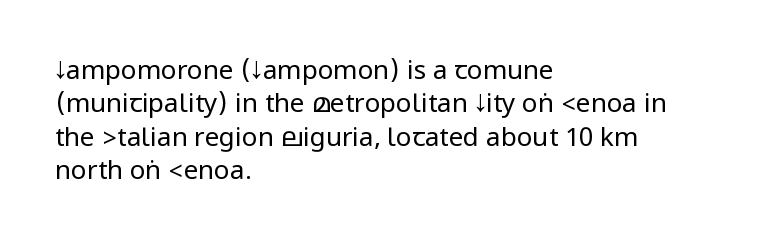
The image shows 26 px text type, upright; set left-aligned, normal line spacing (1.28x), normal letter spacing, not underlined.
